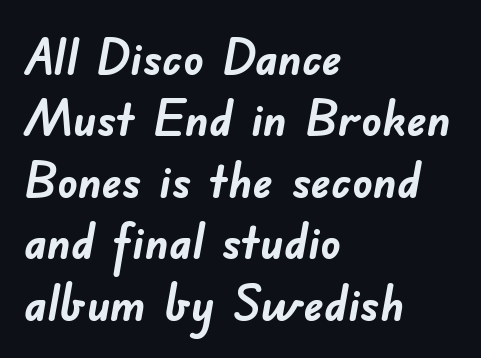
{"serif": "no", "bold": "yes", "weight": "semibold", "width": "normal", "stroke_contrast": "low", "x_height": "small", "monospaced": "no", "underline": "no", "align": "left", "line_spacing_ratio": 1.23, "letter_spacing": "normal", "letter_spacing_em": 0.0, "glyph_px": 50}
